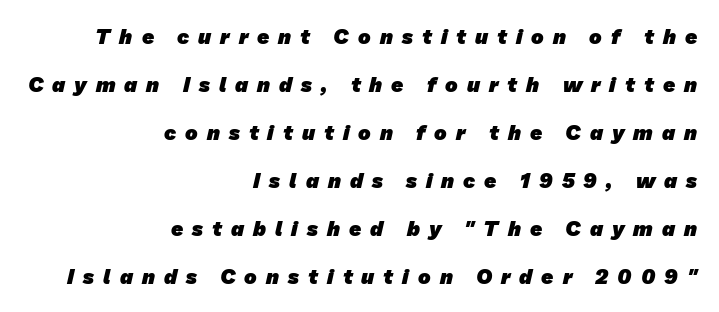
Q: Is the text bold? A: Yes.
Q: Is the text underlined? A: No.
Q: How is the paragraph aligned? A: Right-aligned.
Q: Is the spacing between letters normal or unusually wide? A: Unusually wide.
Q: Is the spacing between lines tight, normal or loose? A: Loose.
